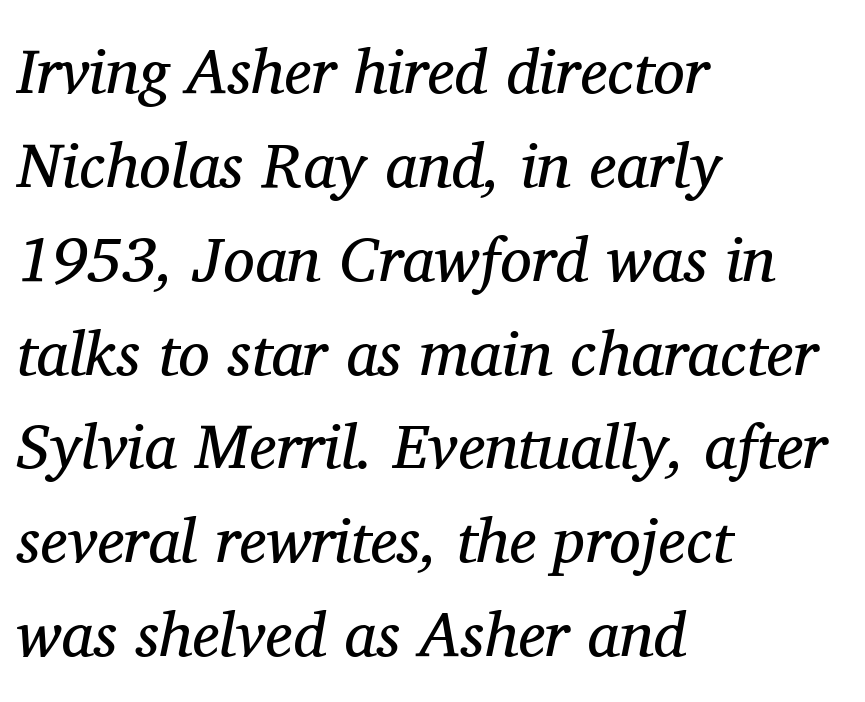
The image shows 63 px regular-weight serif type, italic (leaning right); set left-aligned, normal line spacing (1.49x), normal letter spacing, not underlined; medium stroke contrast and a medium x-height.
